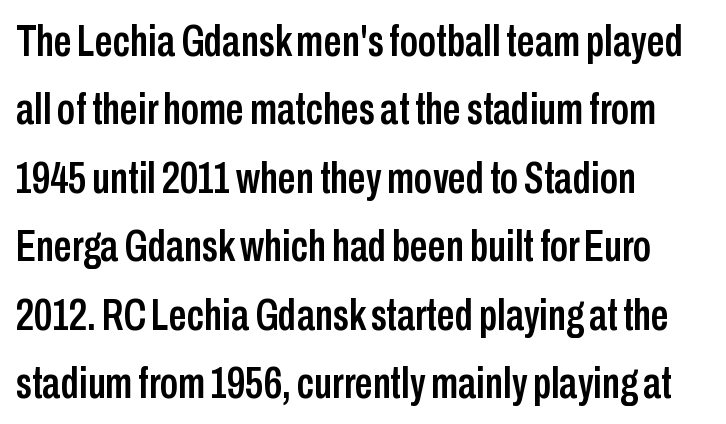
The compositor pushed each line to the left boundary. A typesetter would label this face a sans. Every stem runs plumb, perpendicular to the baseline. Tracking value appears to be zero — textbook default spacing.
